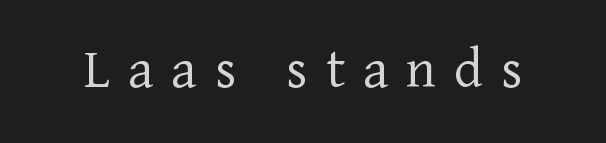
Is the letter spacing exaggerated? Yes — the characters are pushed far apart. Think standard paragraph weight, or any step lighter than that. The specimen reads as upright at a glance. The space directly below the letters is spotless. Is this a fixed-width face? No — the glyphs have proportional, varying widths. The letters carry serifs — small finishing strokes at the ends of their stems.
